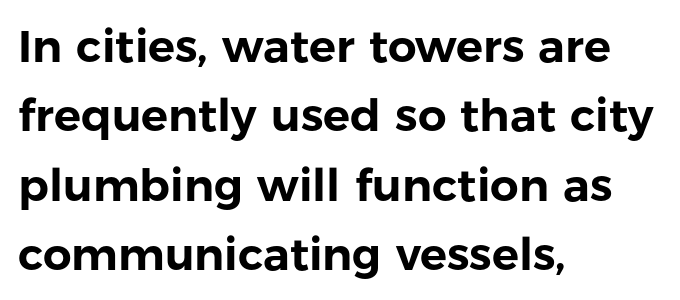
Compared with typical body copy, the letter spacing here is the same. A student would call this left alignment; a typographer would say flush left, rag right. The typeface chosen for these lines omits serifs. In terms of posture, this sample is upright.
